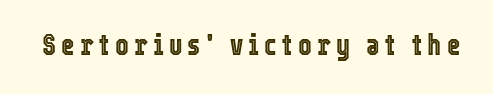
Anything drawn beneath the words? Only blank space. Italic? Not at all — the glyphs are vertical. Proportional: the letters do not fall into vertical columns.
